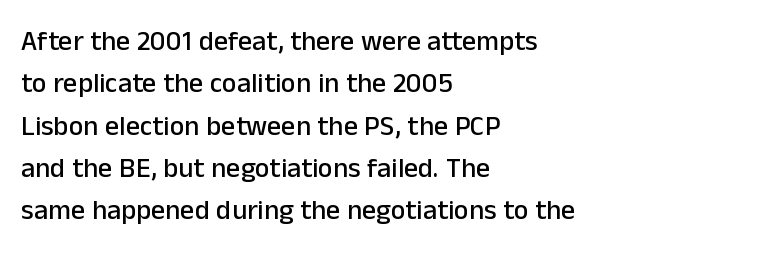
Q: Is the text italic (slanted)? A: No, it is upright.
Q: Is the typeface a serif or a sans-serif typeface? A: Sans-serif.
Q: Is the text underlined? A: No.
Q: How is the paragraph aligned? A: Left-aligned.
Q: Is the spacing between letters normal or unusually wide? A: Normal.
Q: Is the spacing between lines tight, normal or loose? A: Normal.
Q: Width (condensed, normal, or wide)? A: Normal.
Q: Stroke contrast? A: Low.
Q: x-height? A: Medium.
Q: Monospaced? A: No.
